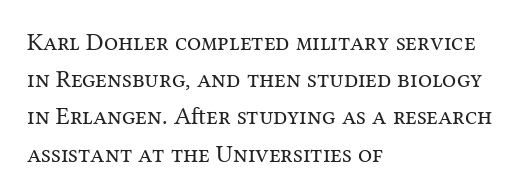
The image shows 25 px text type, upright; set left-aligned, normal line spacing (1.49x), normal letter spacing, not underlined.
